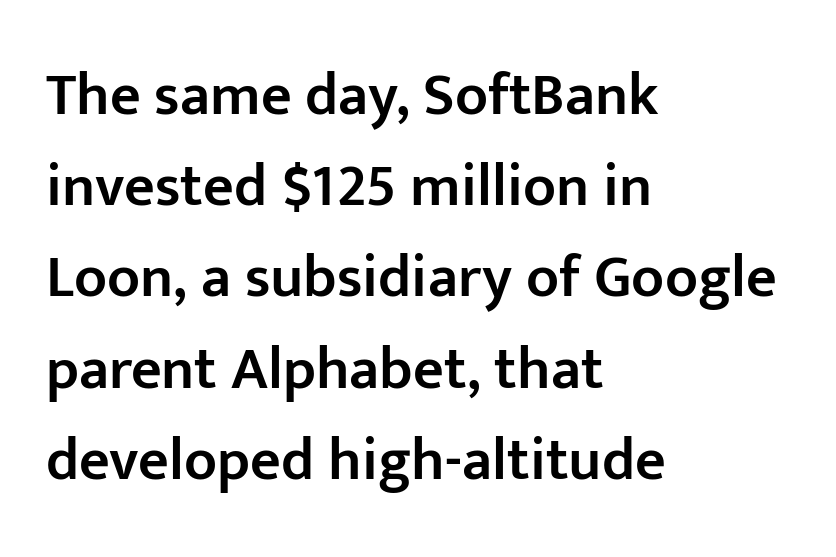
The image shows 60 px semibold sans-serif type, upright; set left-aligned, normal line spacing (1.52x), normal letter spacing, not underlined; low stroke contrast and a medium x-height.
